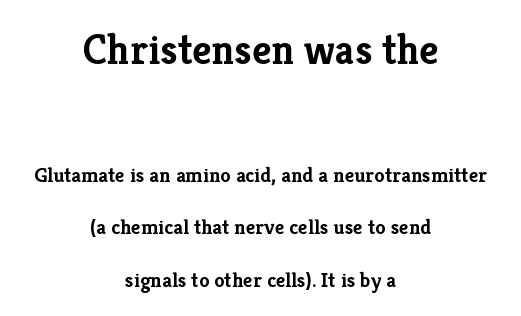
{"serif": "yes", "italic": "no", "bold": "yes", "weight": "semibold", "width": "normal", "stroke_contrast": "low", "x_height": "medium", "monospaced": "no", "underline": "no", "align": "center", "line_spacing": "loose", "line_spacing_ratio": 2.49, "letter_spacing": "normal", "letter_spacing_em": 0.0, "larger_block": "first", "size_ratio": 2.0, "glyph_px": 42}
